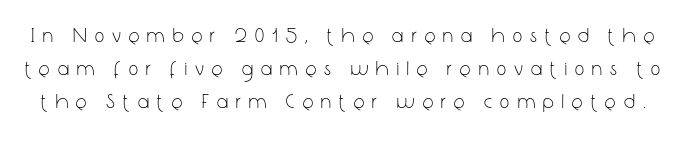
{"italic": "no", "bold": "no", "underline": "no", "line_spacing": "normal", "line_spacing_ratio": 1.64, "letter_spacing": "wide", "letter_spacing_em": 0.42, "glyph_px": 20}
